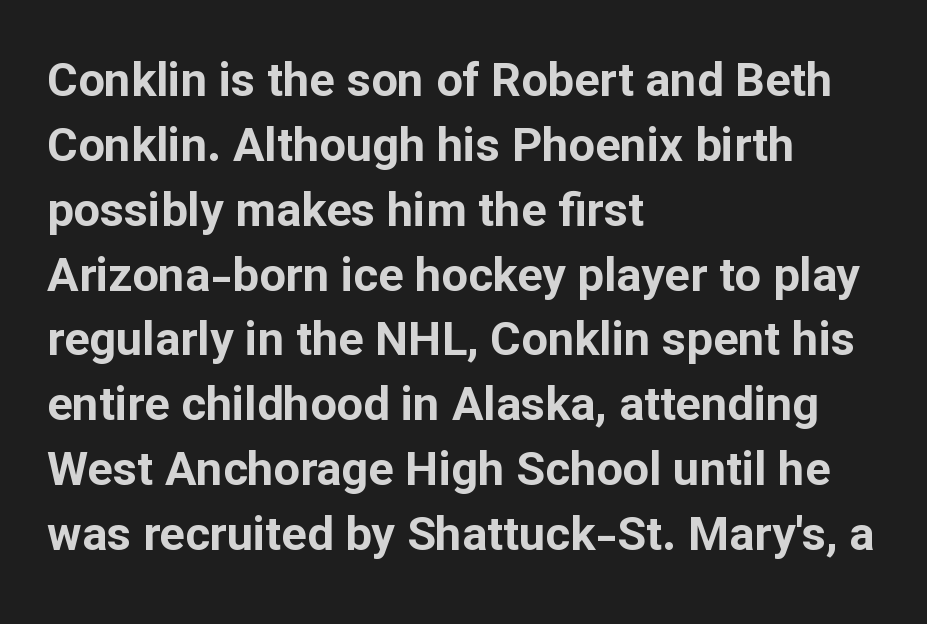
Students, this is bold: see how much ink each stroke carries. Posture: upright roman. Tracking value appears to be zero — textbook default spacing. Line beginnings align vertically; line endings do not.
